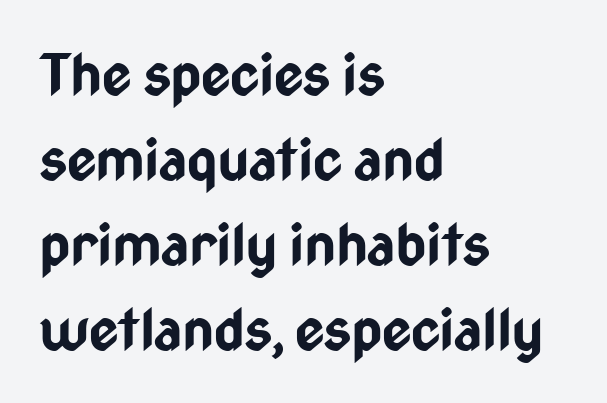
The image shows 57 px bold, condensed sans-serif type, upright; set left-aligned, normal line spacing (1.49x), normal letter spacing, not underlined; low stroke contrast and a medium x-height.
